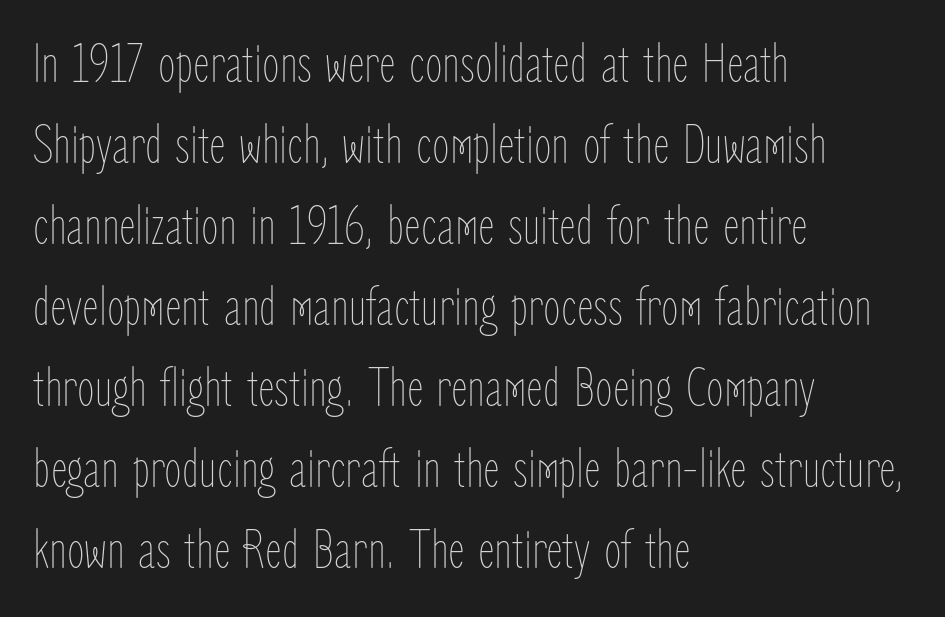
{"italic": "no", "bold": "no", "weight": "thin", "width": "condensed", "stroke_contrast": "low", "x_height": "medium", "monospaced": "no", "underline": "no", "align": "left", "line_spacing": "normal", "line_spacing_ratio": 1.42, "letter_spacing": "normal", "letter_spacing_em": 0.0, "glyph_px": 57}
